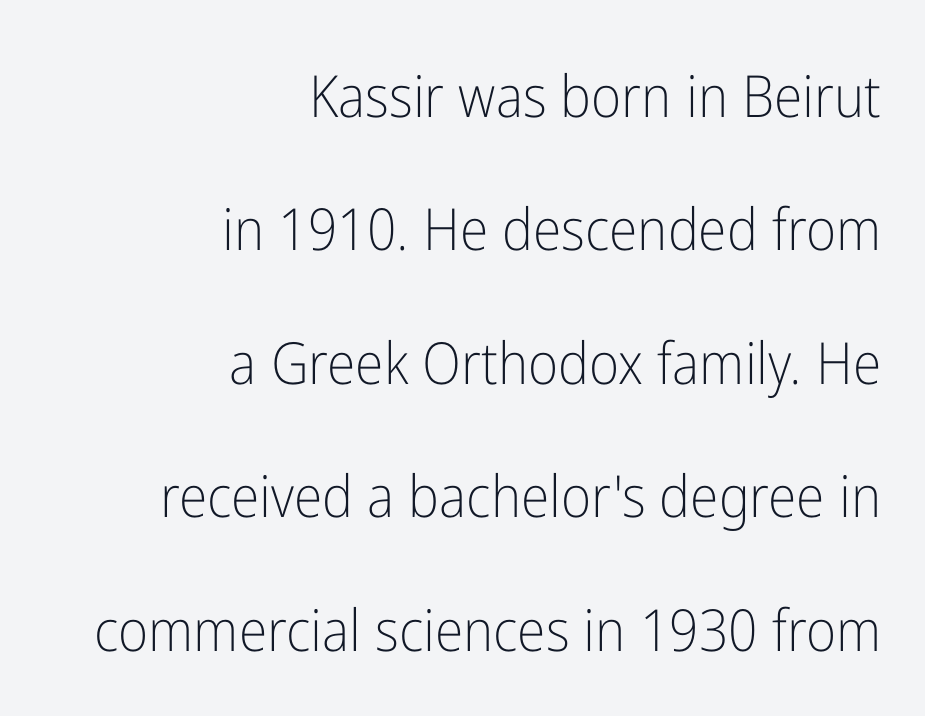
The lines in this sample share a right terminus and differ only in where they begin. The passage shown stacks its lines with a broad gap. The specimen omits any rule beneath the text block's lines. This rendering employs a face without finishing strokes, i.e., a sans-serif.
